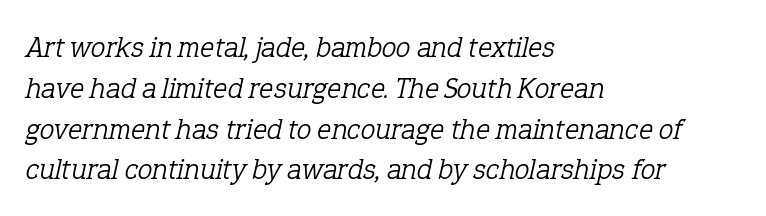
The image shows 30 px light serif type, italic (leaning right); set left-aligned, normal line spacing (1.36x), normal letter spacing, not underlined; low stroke contrast and a medium x-height.
